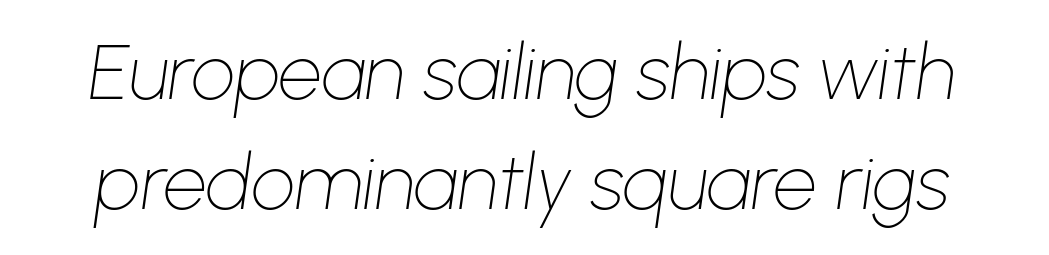
Q: Is the text bold? A: No.
Q: Is the text italic (slanted)? A: Yes, it leans right by about 8 degrees.
Q: Is the text underlined? A: No.
Q: Is the spacing between letters normal or unusually wide? A: Normal.
Q: Is the spacing between lines tight, normal or loose? A: Normal.
Q: Width (condensed, normal, or wide)? A: Normal.
Q: Stroke contrast? A: Low.
Q: x-height? A: Medium.
Q: Monospaced? A: No.
